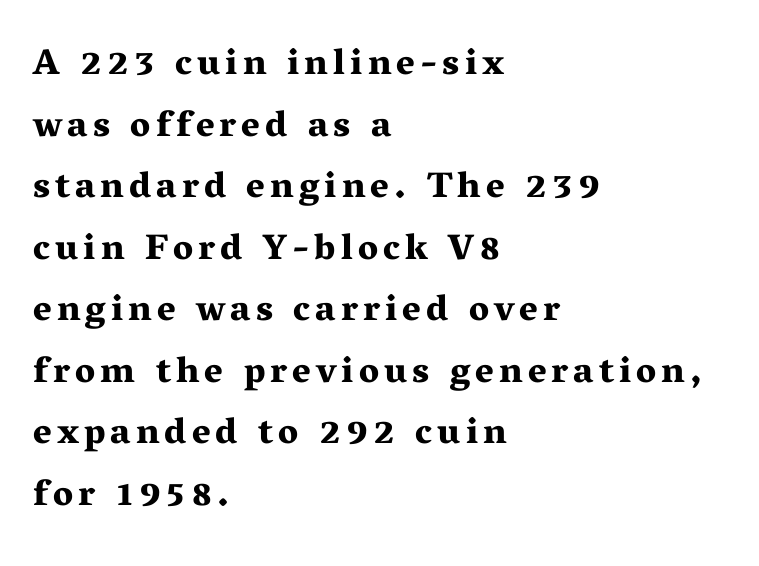
The image shows 36 px bold, wide serif type, upright; set left-aligned, line spacing 1.71x, not underlined; medium stroke contrast and a medium x-height.
